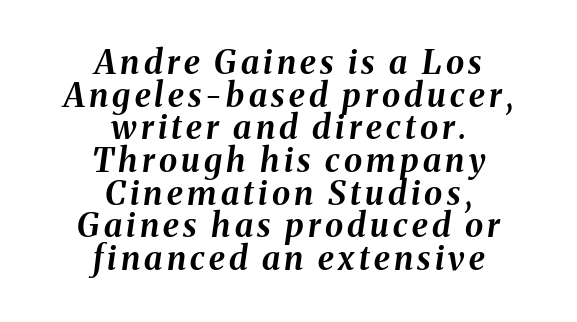
The text carries the slant typical of an italic or oblique font. A dark, heavy texture on the line: the type is bold. The whitespace from short lines is split evenly between both sides. Note the varied advance widths — an 'i' is clearly narrower than an 'm'. One glance says dense: line gaps are narrower than usual. Lines of text with bare space underneath.
